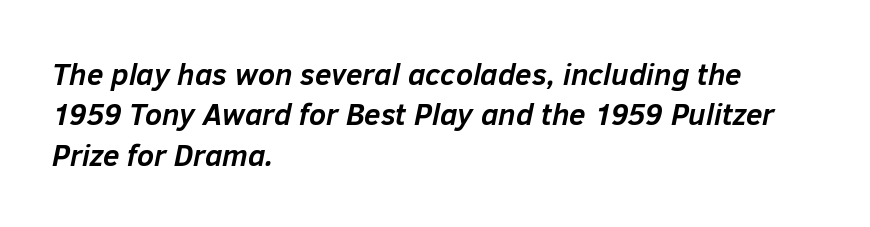
{"italic": "yes", "lean": "right", "slant_degrees": 12, "bold": "yes", "weight": "semibold", "width": "normal", "stroke_contrast": "low", "x_height": "medium", "monospaced": "no", "underline": "no", "align": "left", "line_spacing": "normal", "line_spacing_ratio": 1.35, "letter_spacing": "normal", "letter_spacing_em": 0.0, "glyph_px": 30}
